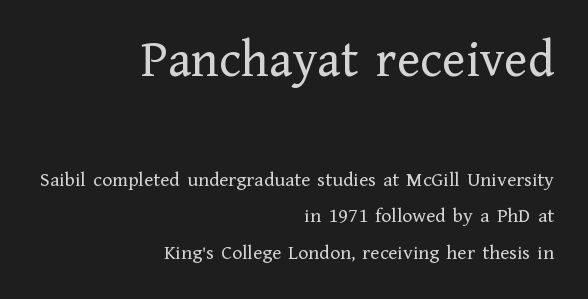
The image shows 53 px regular-weight serif type, upright; set right-aligned, line spacing 1.74x, normal letter spacing, not underlined; the first (top) block is 2.52x larger; low stroke contrast and a medium x-height.
